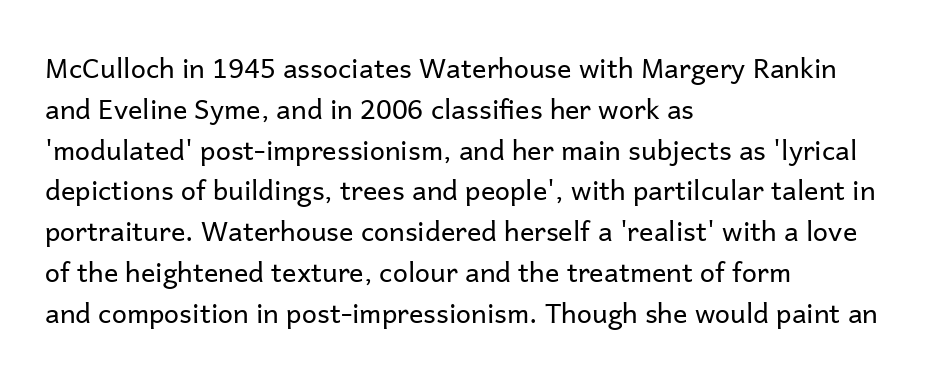
{"italic": "no", "bold": "no", "underline": "no", "align": "left", "line_spacing": "normal", "line_spacing_ratio": 1.51, "letter_spacing": "normal", "letter_spacing_em": 0.0, "glyph_px": 27}
